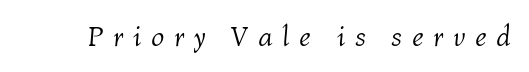
Q: Is the text bold? A: No.
Q: Is the text italic (slanted)? A: Yes, it leans right by about 4 degrees.
Q: Is the text underlined? A: No.
Q: Is the spacing between letters normal or unusually wide? A: Unusually wide.
Q: Width (condensed, normal, or wide)? A: Normal.
Q: Stroke contrast? A: Medium.
Q: x-height? A: Medium.
Q: Monospaced? A: No.
